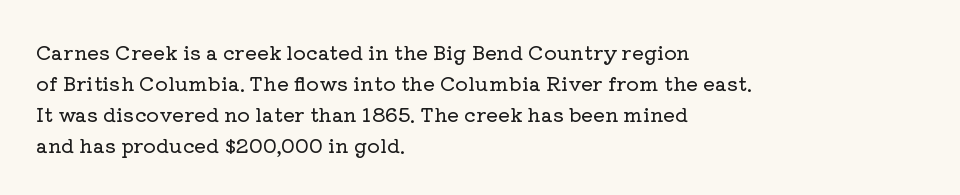
Q: Is the text italic (slanted)? A: No, it is upright.
Q: Is the text underlined? A: No.
Q: How is the paragraph aligned? A: Left-aligned.
Q: Is the spacing between letters normal or unusually wide? A: Normal.
Q: Is the spacing between lines tight, normal or loose? A: Normal.
